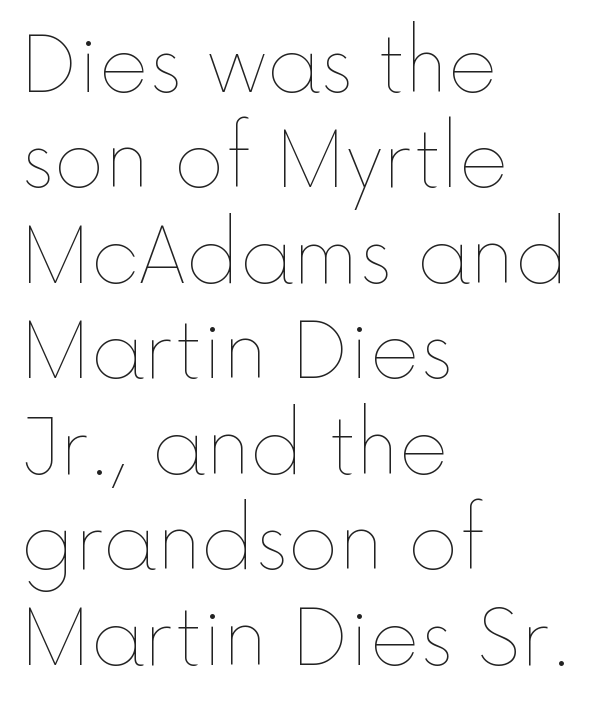
The image shows 77 px thin type, upright; set left-aligned, line spacing 1.24x, normal letter spacing, not underlined; a medium x-height.
